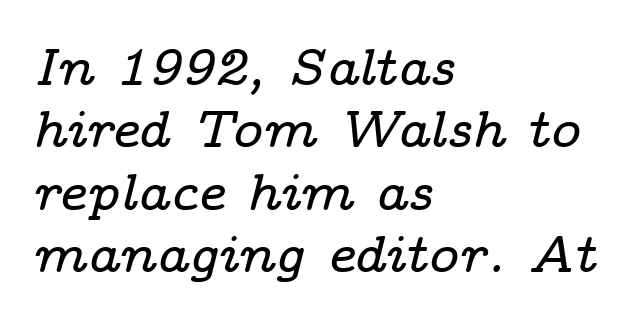
{"serif": "yes", "italic": "yes", "lean": "right", "slant_degrees": 14, "width": "wide", "stroke_contrast": "low", "x_height": "medium", "monospaced": "no", "underline": "no", "align": "left", "line_spacing_ratio": 1.2, "letter_spacing": "normal", "letter_spacing_em": 0.0, "glyph_px": 52}
